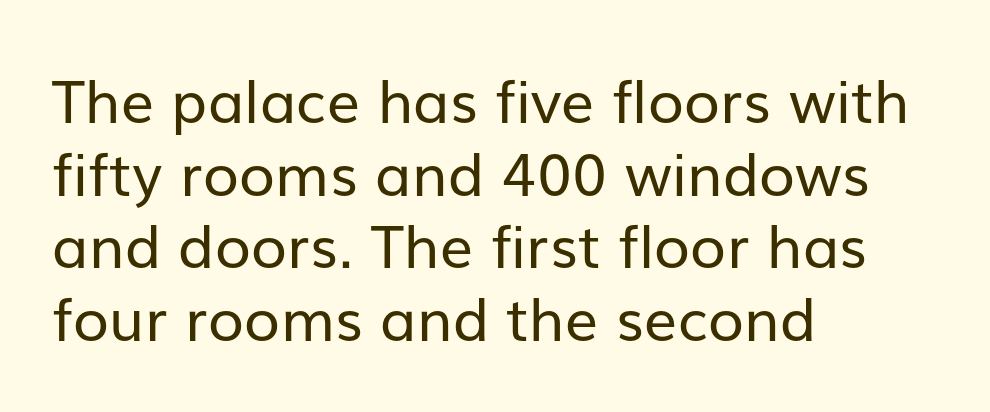
Q: Is the text bold? A: No.
Q: Is the text italic (slanted)? A: No, it is upright.
Q: Is the typeface a serif or a sans-serif typeface? A: Sans-serif.
Q: Is the text underlined? A: No.
Q: How is the paragraph aligned? A: Left-aligned.
Q: Is the spacing between letters normal or unusually wide? A: Normal.
Q: Width (condensed, normal, or wide)? A: Normal.
Q: Stroke contrast? A: Low.
Q: x-height? A: Medium.
Q: Monospaced? A: No.
